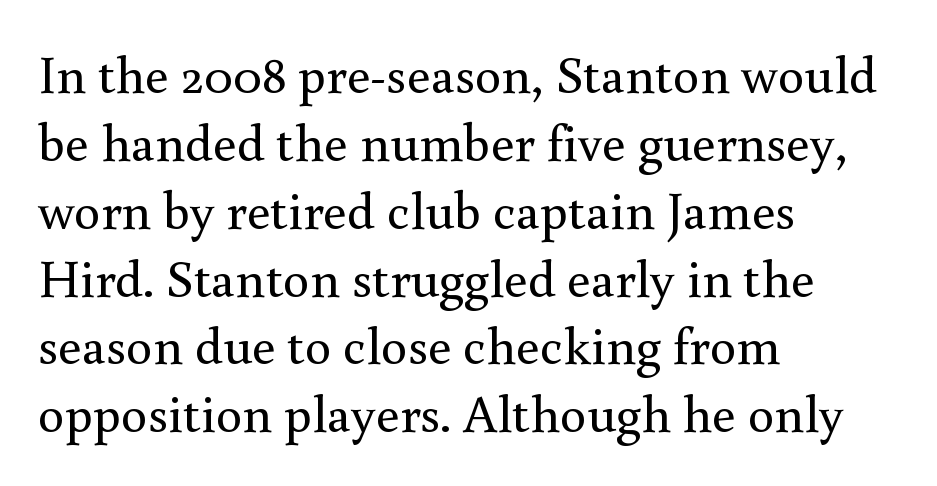
Q: Is the text bold? A: No.
Q: Is the text italic (slanted)? A: No, it is upright.
Q: Is the typeface a serif or a sans-serif typeface? A: Serif.
Q: Is the text underlined? A: No.
Q: How is the paragraph aligned? A: Left-aligned.
Q: Is the spacing between letters normal or unusually wide? A: Normal.
Q: Is the spacing between lines tight, normal or loose? A: Normal.
Q: Width (condensed, normal, or wide)? A: Normal.
Q: x-height? A: Small.
Q: Monospaced? A: No.
